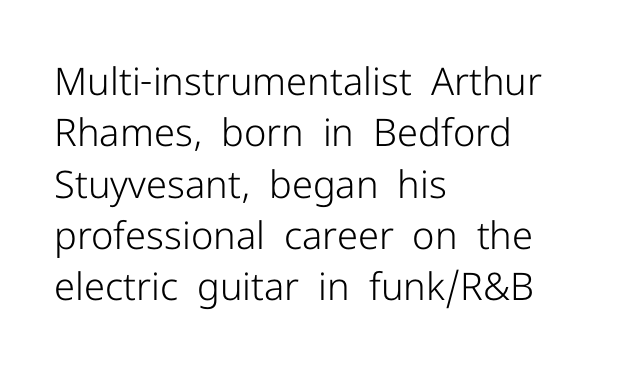
{"serif": "no", "italic": "no", "bold": "no", "weight": "light", "width": "normal", "stroke_contrast": "low", "x_height": "medium", "monospaced": "no", "underline": "no", "align": "left", "line_spacing": "normal", "line_spacing_ratio": 1.35, "letter_spacing": "normal", "letter_spacing_em": 0.0, "glyph_px": 38}
